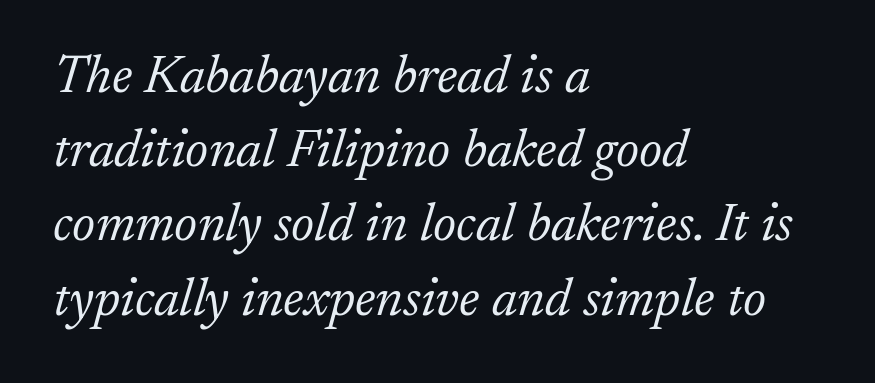
The image shows 53 px light serif type, italic (leaning right); set left-aligned, normal line spacing (1.4x), normal letter spacing, not underlined; low stroke contrast and a small x-height.
